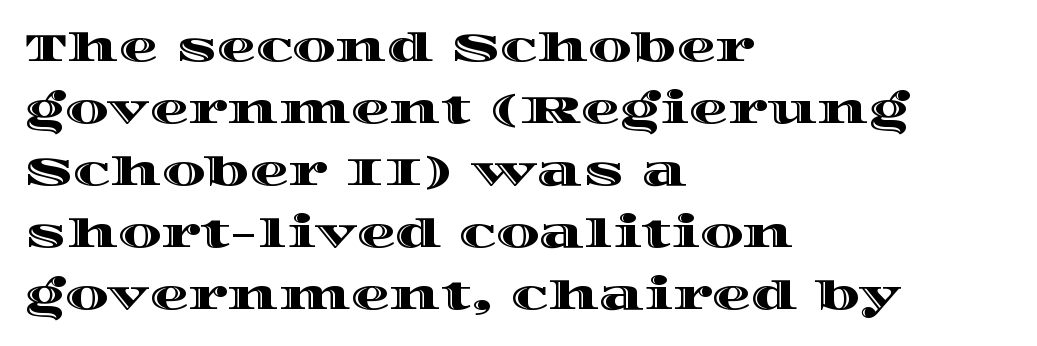
The rendering uses a moderate line-height, typical for paragraphs. Unmarked baselines from the first word to the last. Think of a printed novel: that variable character pitch is what you see here. Does extra space separate the letters? No, they use regular spacing. Vertical strokes here are truly vertical.
